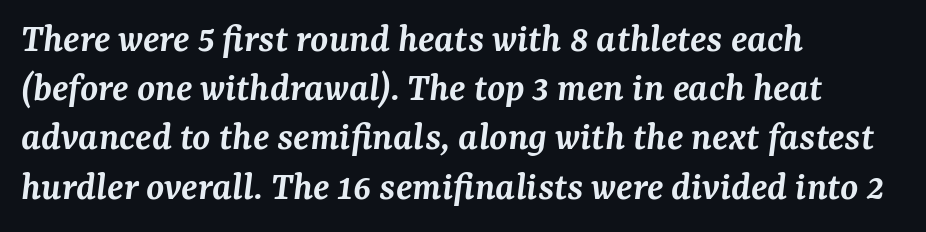
Summary of weight: moderately heavy, a semibold. Each letter keeps its own natural width here, so spacing adapts to shape. Each line starts at the same left margin while the right side varies. The passage shown has conventional tracking throughout. Honestly, there is no underline to notice here at all.
